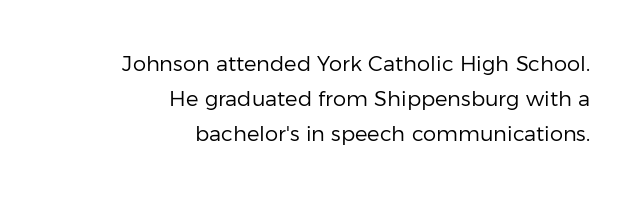
The image shows 21 px text type, upright; set right-aligned, normal line spacing (1.67x), normal letter spacing, not underlined.
